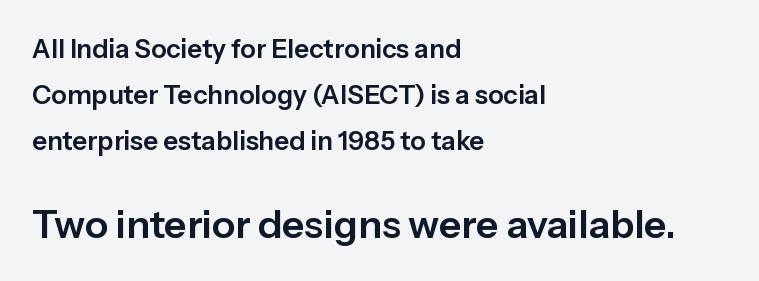
The image shows 39 px sans-serif type, upright; set left-aligned, line spacing 1.76x, normal letter spacing, not underlined; the second (bottom) block is 1.5x larger; low stroke contrast and a medium x-height.
